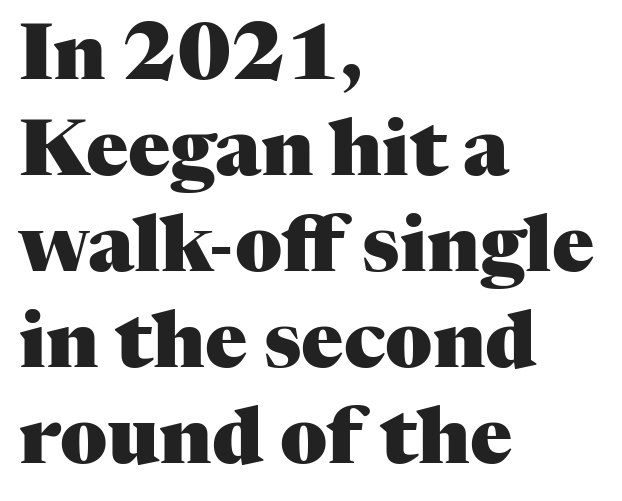
Q: Is the text bold? A: Yes.
Q: Is the text italic (slanted)? A: No, it is upright.
Q: Is the typeface a serif or a sans-serif typeface? A: Serif.
Q: Is the text underlined? A: No.
Q: How is the paragraph aligned? A: Left-aligned.
Q: Is the spacing between letters normal or unusually wide? A: Normal.
Q: Width (condensed, normal, or wide)? A: Normal.
Q: Stroke contrast? A: Medium.
Q: x-height? A: Medium.
Q: Monospaced? A: No.
